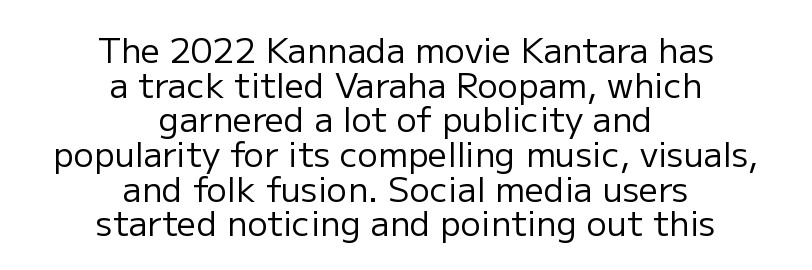
Q: Is the text bold? A: No.
Q: Is the text italic (slanted)? A: No, it is upright.
Q: Is the typeface a serif or a sans-serif typeface? A: Sans-serif.
Q: Is the text underlined? A: No.
Q: How is the paragraph aligned? A: Centered.
Q: Is the spacing between letters normal or unusually wide? A: Normal.
Q: Is the spacing between lines tight, normal or loose? A: Tight.
Q: Width (condensed, normal, or wide)? A: Normal.
Q: Stroke contrast? A: Low.
Q: x-height? A: Medium.
Q: Monospaced? A: No.
